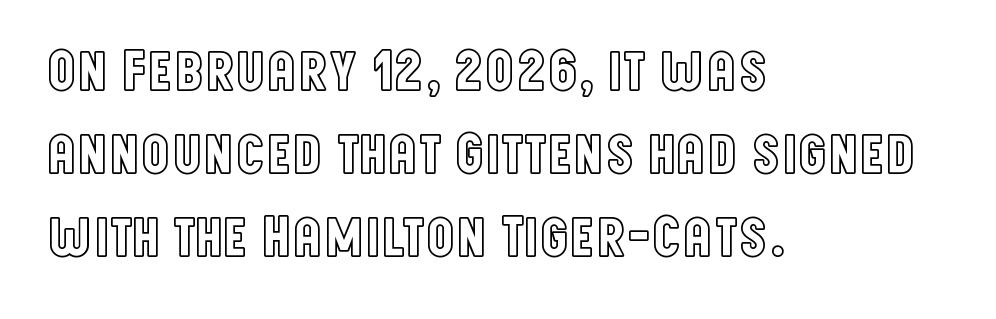
Q: Is the text italic (slanted)? A: No, it is upright.
Q: Is the text underlined? A: No.
Q: How is the paragraph aligned? A: Left-aligned.
Q: Is the spacing between letters normal or unusually wide? A: Normal.
Q: Is the spacing between lines tight, normal or loose? A: Normal.
Q: Width (condensed, normal, or wide)? A: Condensed.
Q: x-height? A: Large.
Q: Monospaced? A: No.
